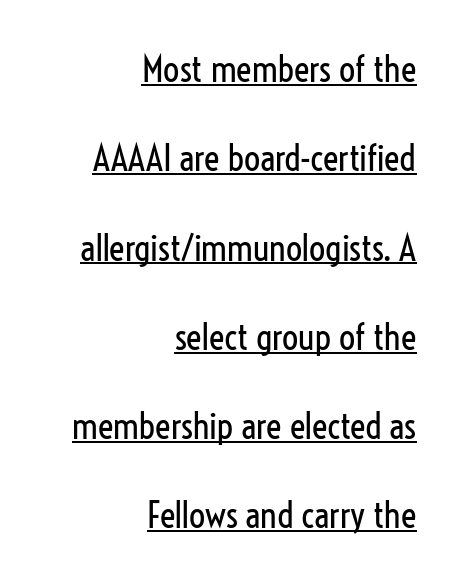
The image shows 36 px regular-weight, condensed sans-serif type, upright; set right-aligned, loose line spacing (2.48x), normal letter spacing, underlined; low stroke contrast and a medium x-height.
